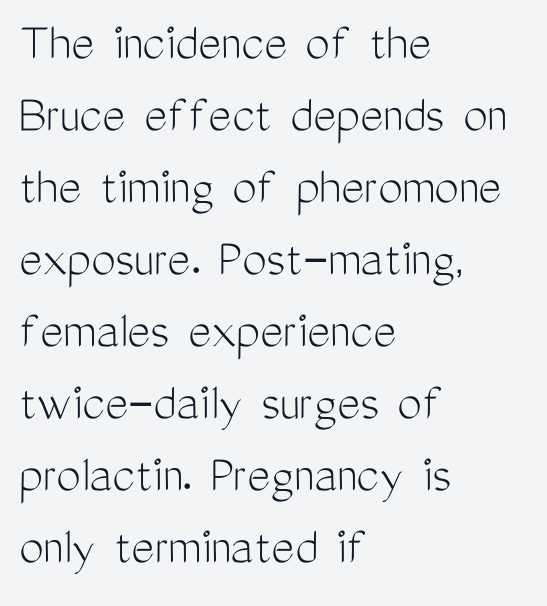
The image shows 55 px light, condensed sans-serif type, upright; set left-aligned, normal line spacing (1.31x), normal letter spacing, not underlined; medium stroke contrast and a medium x-height.
